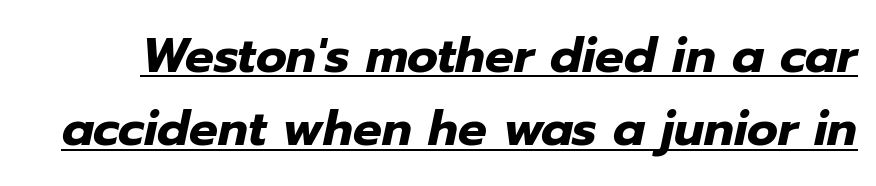
The image shows 48 px heavy type, italic (leaning right); set normal line spacing (1.53x), normal letter spacing, underlined; low stroke contrast and a medium x-height.
